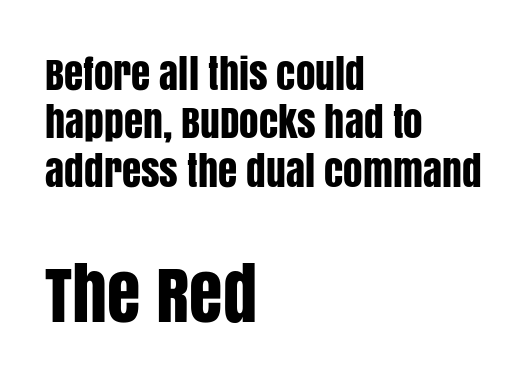
{"serif": "no", "italic": "no", "width": "condensed", "stroke_contrast": "low", "x_height": "large", "monospaced": "no", "underline": "no", "align": "left", "line_spacing_ratio": 1.24, "letter_spacing": "normal", "letter_spacing_em": 0.0, "larger_block": "second", "size_ratio": 1.74, "glyph_px": 68}
